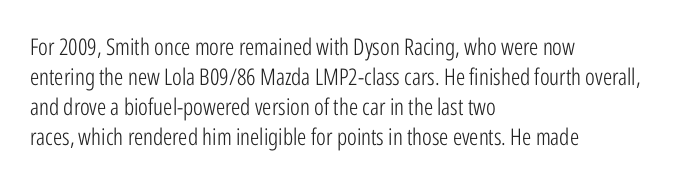
{"italic": "no", "bold": "no", "underline": "no", "align": "left", "line_spacing": "normal", "line_spacing_ratio": 1.3, "letter_spacing": "normal", "letter_spacing_em": 0.0, "glyph_px": 23}
